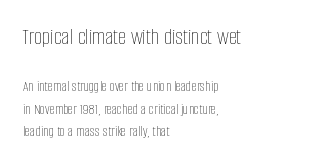
Q: Is the text bold? A: No.
Q: Is the text italic (slanted)? A: No, it is upright.
Q: Is the text underlined? A: No.
Q: How is the paragraph aligned? A: Left-aligned.
Q: Is the spacing between letters normal or unusually wide? A: Normal.
Q: Is the spacing between lines tight, normal or loose? A: Normal.
Q: Which block of text is set in a larger size, the first (top) or the second (bottom)? A: The first (top) one.
